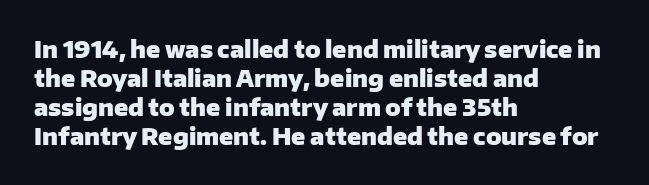
{"italic": "no", "bold": "yes", "underline": "no", "align": "left", "line_spacing": "normal", "line_spacing_ratio": 1.26, "letter_spacing": "normal", "letter_spacing_em": 0.0, "glyph_px": 23}
